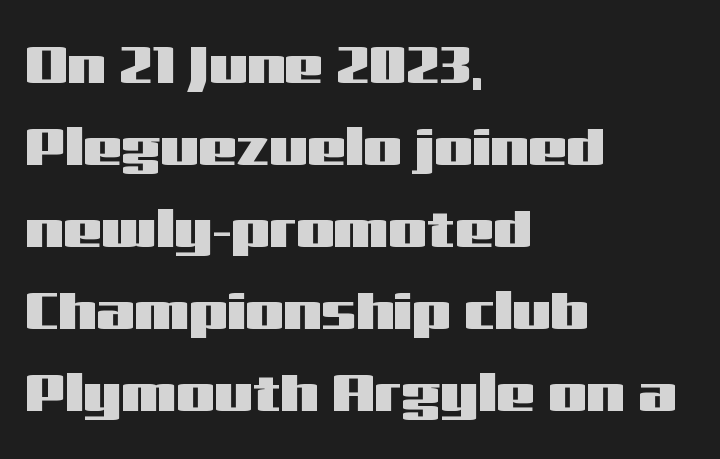
The image shows 54 px wide sans-serif type, upright; set left-aligned, normal line spacing (1.52x), normal letter spacing, not underlined; medium stroke contrast and a medium x-height.
